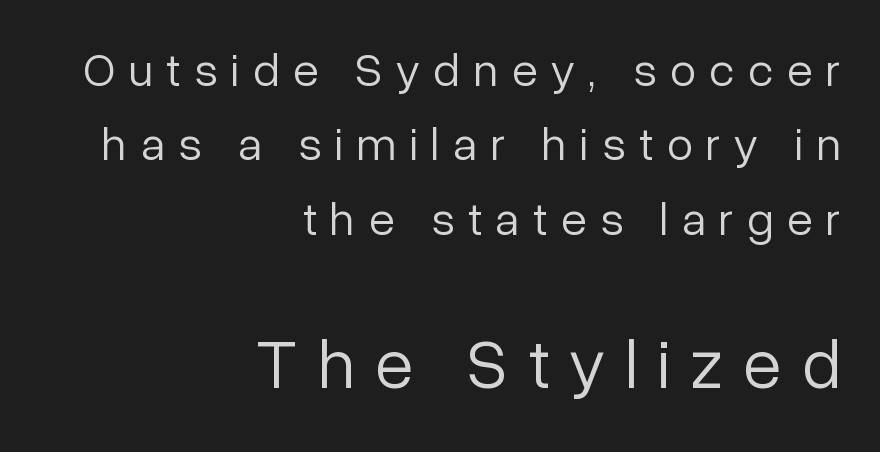
{"serif": "no", "italic": "no", "bold": "no", "weight": "light", "width": "normal", "stroke_contrast": "low", "x_height": "medium", "monospaced": "no", "underline": "no", "align": "right", "line_spacing": "normal", "line_spacing_ratio": 1.58, "letter_spacing": "wide", "letter_spacing_em": 0.29, "larger_block": "second", "size_ratio": 1.49, "glyph_px": 70}
